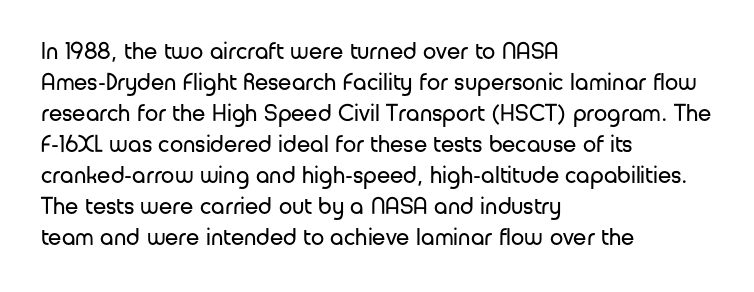
Q: Is the text bold? A: No.
Q: Is the text italic (slanted)? A: No, it is upright.
Q: Is the text underlined? A: No.
Q: How is the paragraph aligned? A: Left-aligned.
Q: Is the spacing between letters normal or unusually wide? A: Normal.
Q: Is the spacing between lines tight, normal or loose? A: Normal.
